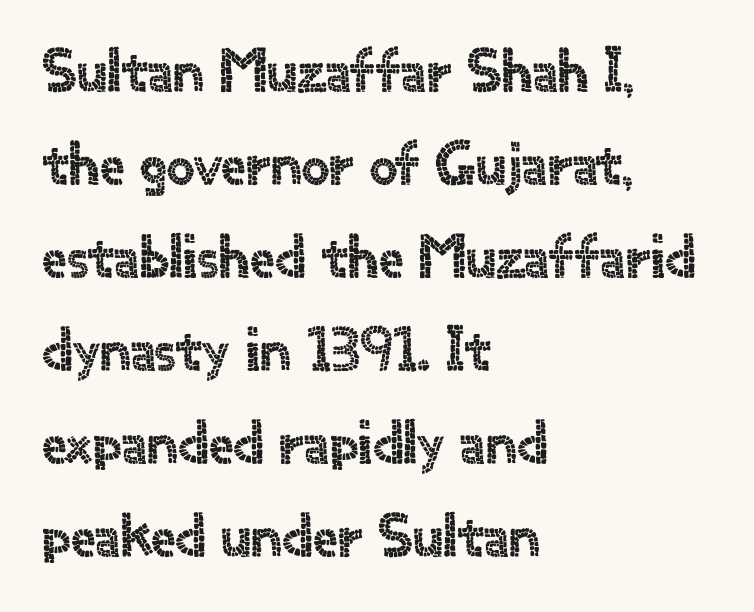
Q: Is the text italic (slanted)? A: No, it is upright.
Q: Is the typeface a serif or a sans-serif typeface? A: Sans-serif.
Q: Is the text underlined? A: No.
Q: How is the paragraph aligned? A: Left-aligned.
Q: Is the spacing between letters normal or unusually wide? A: Normal.
Q: Is the spacing between lines tight, normal or loose? A: Normal.
Q: Width (condensed, normal, or wide)? A: Normal.
Q: x-height? A: Small.
Q: Monospaced? A: No.
